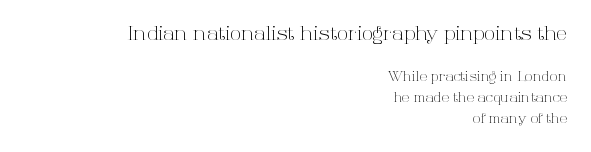
The image shows 20 px text type, upright; set right-aligned, normal line spacing (1.51x), normal letter spacing, not underlined; the first (top) block is 1.43x larger.
